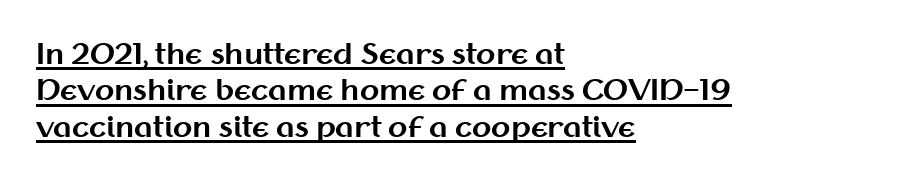
The image shows 28 px bold sans-serif type, upright; set left-aligned, normal line spacing (1.3x), normal letter spacing, underlined; medium stroke contrast and a medium x-height.
